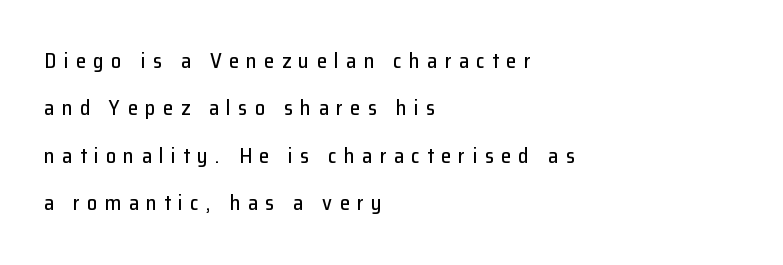
The image shows 21 px text type, upright; set left-aligned, loose line spacing (2.26x), unusually wide letter spacing (+0.34 em), not underlined.
